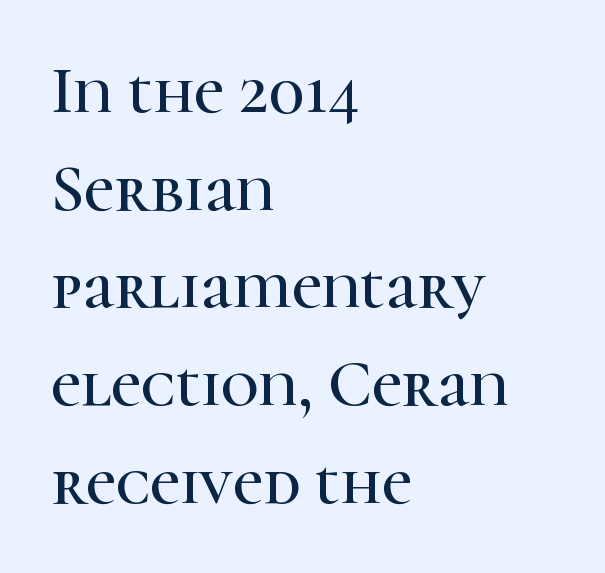
The image shows 66 px serif type, upright; set left-aligned, normal line spacing (1.48x), normal letter spacing, not underlined; high stroke contrast and a medium x-height.
